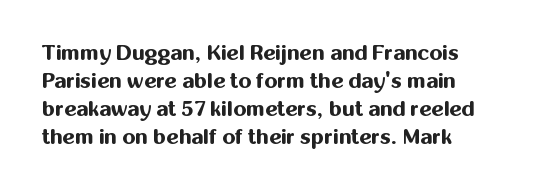
The image shows 21 px bold type, upright; set left-aligned, normal line spacing (1.33x), normal letter spacing, not underlined.
